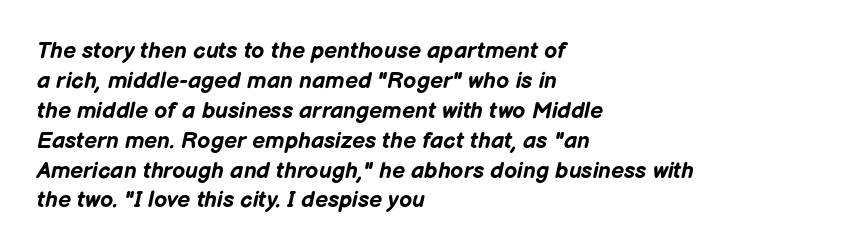
Leading matches the norm, producing a regular column. These lines were composed using italics. This rendering uses left alignment, leaving the right contour irregular. Students, note that the glyphs here touch the page at normal intervals. The gap between lines stays unmarked. These words are printed bold, with thick strokes throughout.
